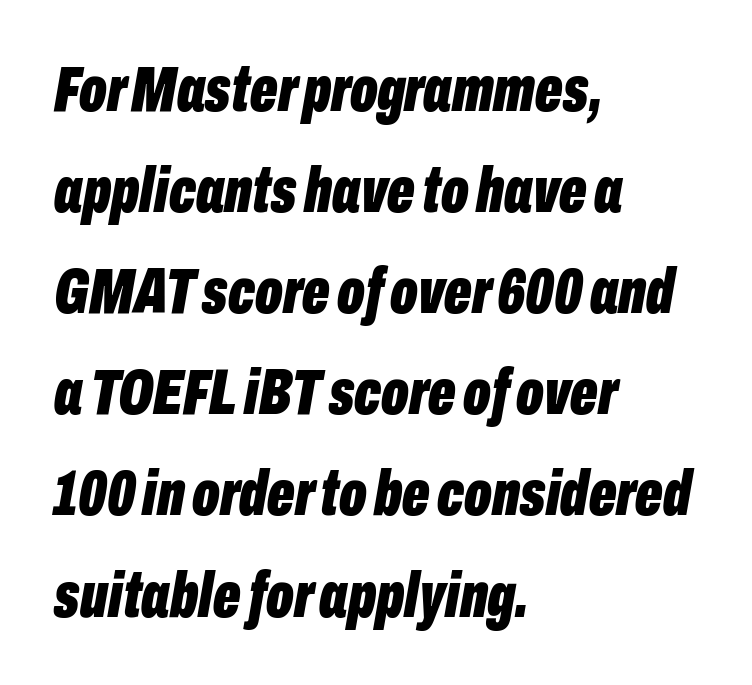
These words are printed bold, with thick strokes throughout. The specimen reads as italic at a glance. The zone under the glyphs is completely vacant. This block has exactly the height ordinary leading produces. Compared with a centered layout, this one pins lines to the left instead. The tracking reads as untouched default to a designer's eye.
